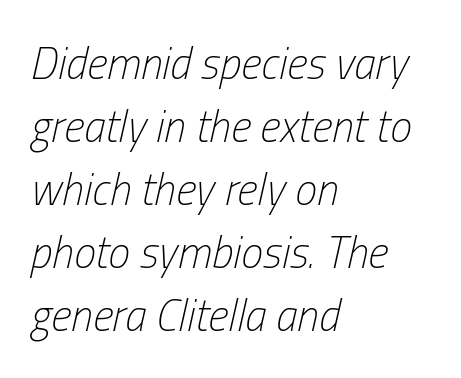
Q: Is the text bold? A: No.
Q: Is the text italic (slanted)? A: Yes, it leans right by about 13 degrees.
Q: Is the text underlined? A: No.
Q: How is the paragraph aligned? A: Left-aligned.
Q: Is the spacing between letters normal or unusually wide? A: Normal.
Q: Is the spacing between lines tight, normal or loose? A: Normal.
Q: Width (condensed, normal, or wide)? A: Condensed.
Q: Stroke contrast? A: Low.
Q: x-height? A: Medium.
Q: Monospaced? A: No.
